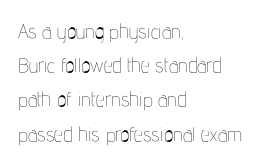
The image shows 20 px text type, upright; set left-aligned, line spacing 1.71x, normal letter spacing, not underlined.
